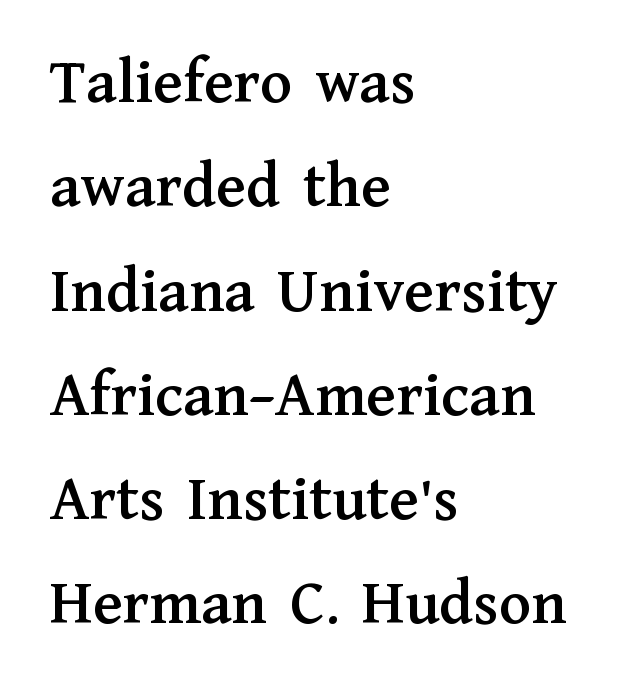
The image shows 66 px serif type, upright; set left-aligned, normal line spacing (1.58x), normal letter spacing, not underlined; medium stroke contrast and a medium x-height.
